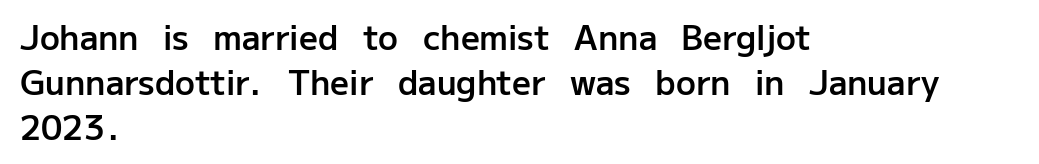
The image shows 33 px semibold sans-serif type, upright; set left-aligned, normal line spacing (1.36x), normal letter spacing, not underlined; low stroke contrast and a medium x-height.
